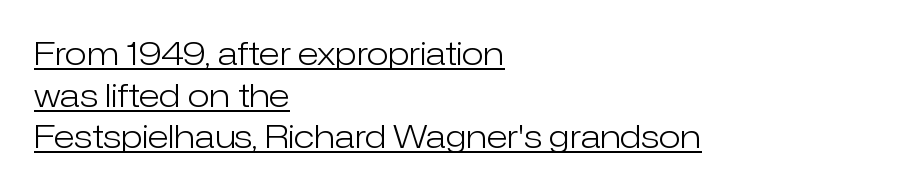
{"serif": "no", "italic": "no", "bold": "no", "weight": "light", "width": "normal", "stroke_contrast": "low", "x_height": "medium", "monospaced": "no", "underline": "yes", "align": "left", "line_spacing": "normal", "line_spacing_ratio": 1.3, "letter_spacing": "normal", "letter_spacing_em": 0.0, "glyph_px": 32}
